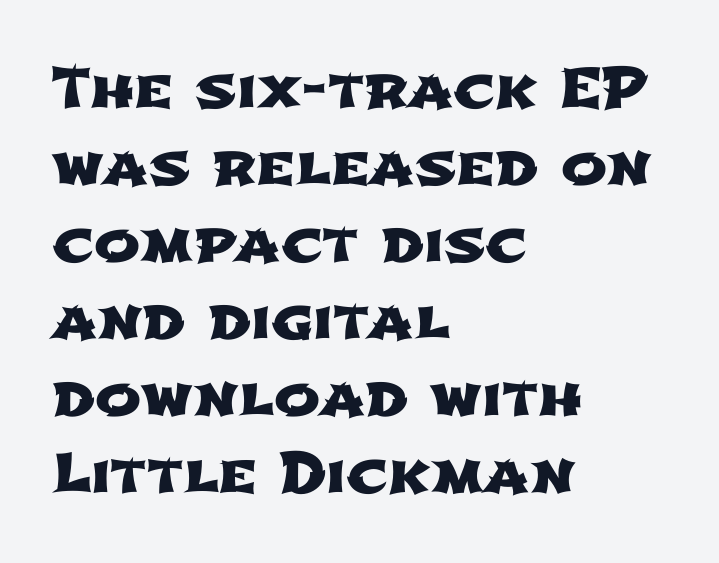
The image shows 55 px wide sans-serif type; set left-aligned, normal line spacing (1.4x), normal letter spacing, not underlined; low stroke contrast and a medium x-height.
